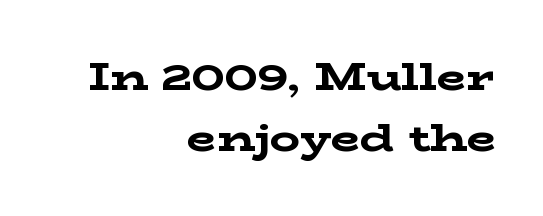
The image shows 38 px bold, wide serif type, upright; set right-aligned, normal line spacing (1.61x), normal letter spacing, not underlined; low stroke contrast and a medium x-height.
